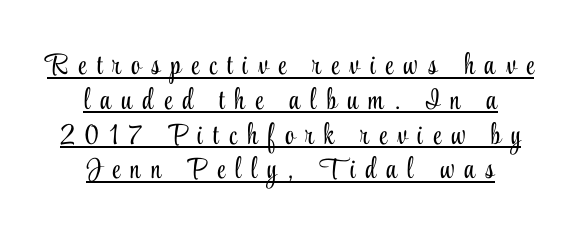
{"serif": "yes", "bold": "no", "weight": "light", "width": "condensed", "stroke_contrast": "low", "x_height": "small", "monospaced": "no", "underline": "yes", "align": "center", "line_spacing_ratio": 1.2, "letter_spacing": "wide", "letter_spacing_em": 0.36, "glyph_px": 29}
